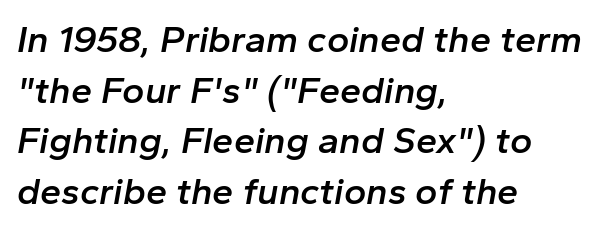
The image shows 38 px semibold type, italic (leaning right); set left-aligned, normal line spacing (1.33x), normal letter spacing, not underlined; low stroke contrast and a medium x-height.
